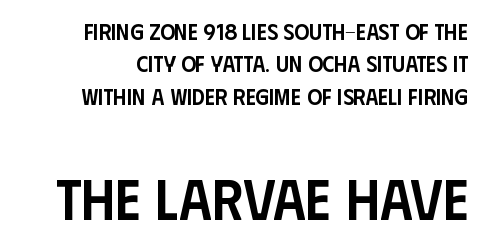
Q: Is the text bold? A: Semi-bold.
Q: Is the text italic (slanted)? A: No, it is upright.
Q: Is the typeface a serif or a sans-serif typeface? A: Sans-serif.
Q: Is the text underlined? A: No.
Q: Is the spacing between letters normal or unusually wide? A: Normal.
Q: Is the spacing between lines tight, normal or loose? A: Normal.
Q: Which block of text is set in a larger size, the first (top) or the second (bottom)? A: The second (bottom) one.
Q: Width (condensed, normal, or wide)? A: Condensed.
Q: Stroke contrast? A: Low.
Q: x-height? A: Large.
Q: Monospaced? A: No.
